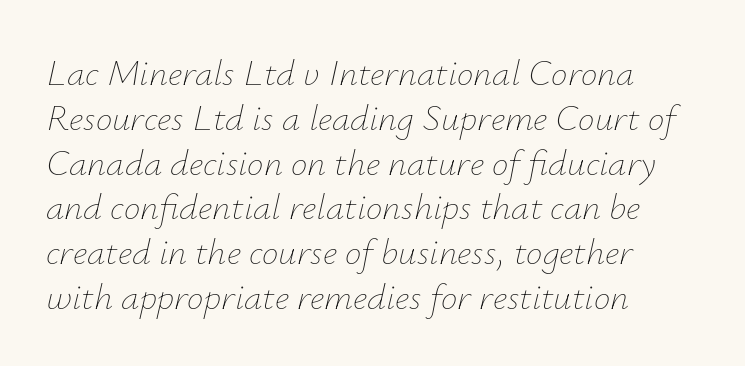
{"italic": "yes", "lean": "right", "slant_degrees": 12, "bold": "no", "weight": "thin", "width": "normal", "stroke_contrast": "low", "x_height": "small", "monospaced": "no", "underline": "no", "align": "left", "line_spacing_ratio": 1.21, "letter_spacing": "normal", "letter_spacing_em": 0.0, "glyph_px": 37}
